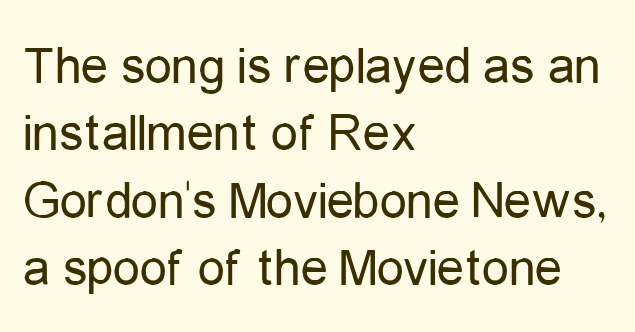
The image shows 54 px regular-weight, condensed sans-serif type, upright; set left-aligned, normal line spacing (1.25x), normal letter spacing, not underlined; low stroke contrast and a medium x-height.
